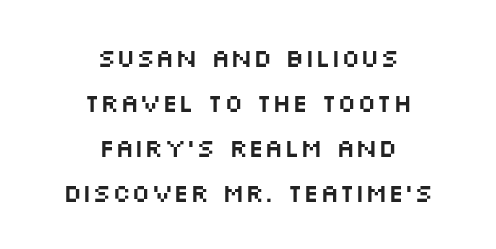
{"italic": "no", "underline": "no", "align": "center", "line_spacing_ratio": 1.73, "letter_spacing": "normal", "letter_spacing_em": 0.0, "glyph_px": 26}
